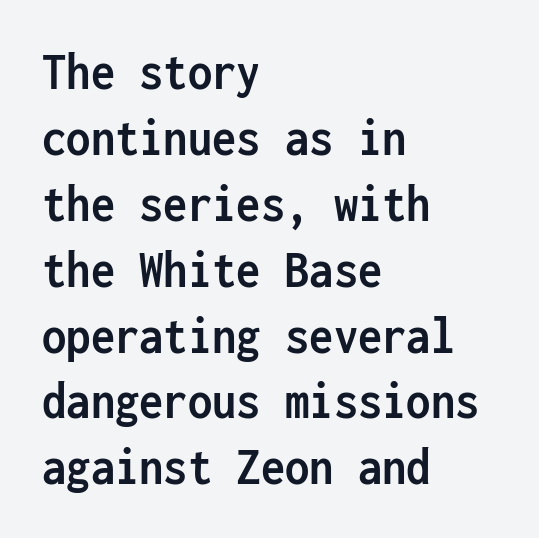
The image shows 54 px semibold, condensed sans-serif type, upright, monospaced; set left-aligned, line spacing 1.22x, normal letter spacing, not underlined; low stroke contrast and a medium x-height.
